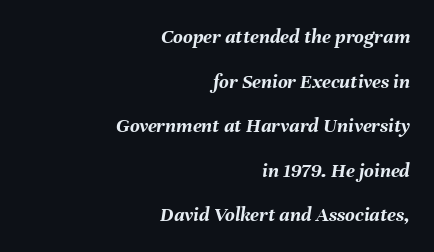
{"italic": "yes", "lean": "right", "slant_degrees": 8, "bold": "yes", "underline": "no", "align": "right", "line_spacing": "loose", "line_spacing_ratio": 2.12, "letter_spacing": "normal", "letter_spacing_em": 0.0, "glyph_px": 21}
